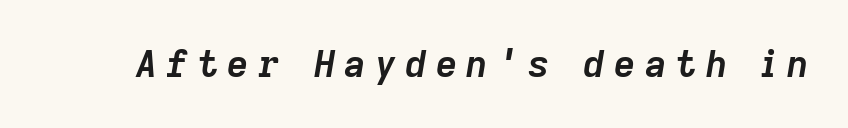
{"italic": "yes", "lean": "right", "slant_degrees": 9, "bold": "yes", "weight": "semibold", "width": "normal", "stroke_contrast": "low", "x_height": "medium", "monospaced": "no", "underline": "no", "letter_spacing": "wide", "letter_spacing_em": 0.25, "glyph_px": 37}
